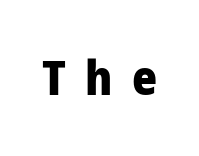
The gaps between neighbouring characters are conspicuously large. Proportional: the letters do not fall into vertical columns. The face used here is a sans, in the tradition of grotesques and geometrics. Ordinary non-slanted type is in use. Heavy, bold letterforms.
